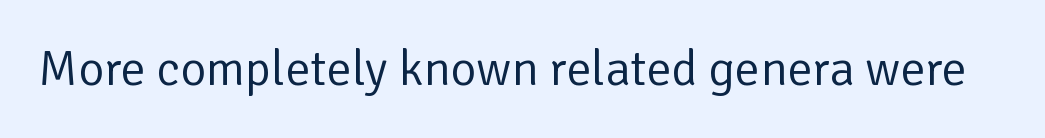
{"serif": "no", "italic": "no", "bold": "no", "weight": "regular", "width": "normal", "stroke_contrast": "low", "x_height": "medium", "monospaced": "no", "underline": "no", "letter_spacing": "normal", "letter_spacing_em": 0.0, "glyph_px": 50}
